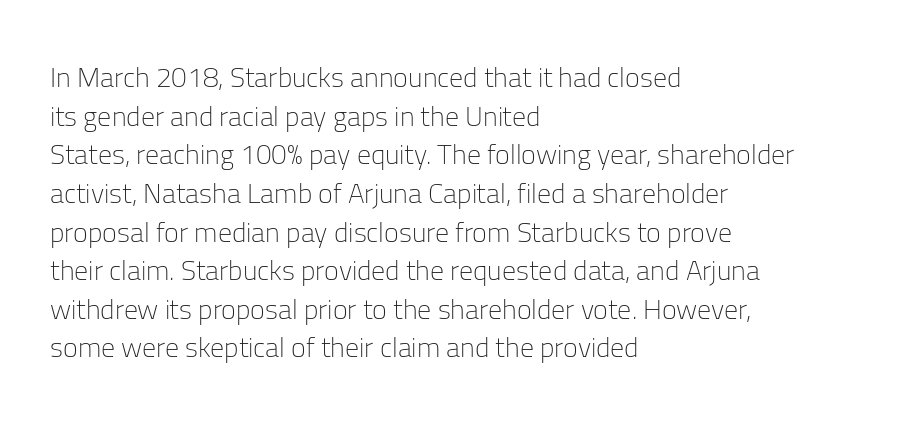
{"serif": "no", "italic": "no", "bold": "no", "weight": "light", "width": "normal", "stroke_contrast": "low", "x_height": "medium", "monospaced": "no", "underline": "no", "align": "left", "line_spacing": "normal", "line_spacing_ratio": 1.38, "letter_spacing": "normal", "letter_spacing_em": 0.0, "glyph_px": 28}
